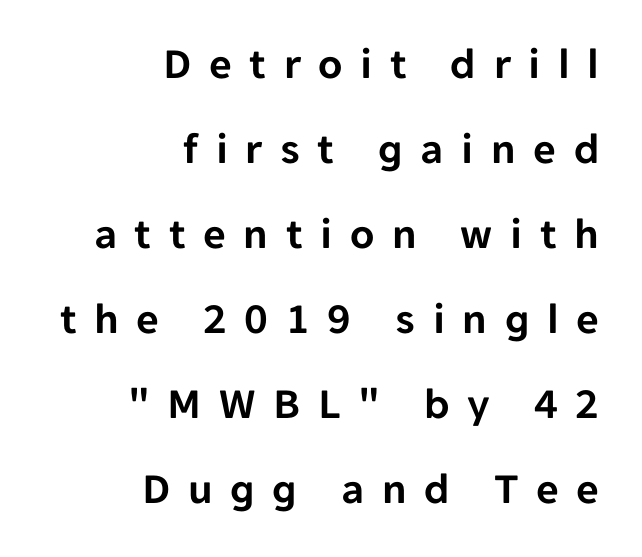
The image shows 44 px sans-serif type, upright; set right-aligned, loose line spacing (1.93x), unusually wide letter spacing (+0.4 em), not underlined; low stroke contrast and a medium x-height.
